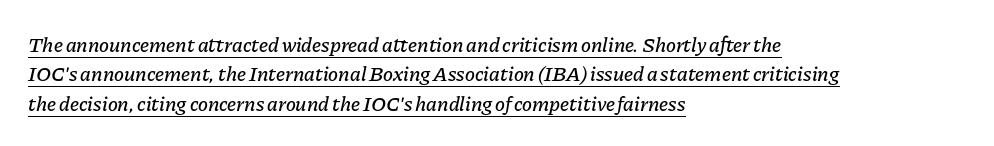
Would a proofreader flag this as italicized? Yes. Layout note: lines flush left. Somebody hit Ctrl+U on this one — the words are underlined. The passage shown stacks its lines at a standard gap. Look at the tracking — it's just the regular setting, nothing added.
